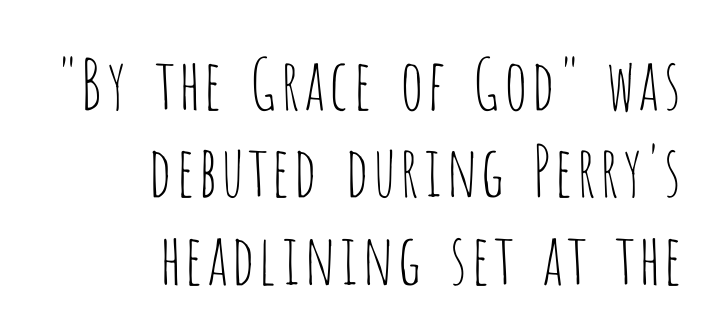
The image shows 70 px thin, condensed sans-serif type, upright; set right-aligned, normal line spacing (1.25x), normal letter spacing, not underlined; low stroke contrast and a large x-height.
